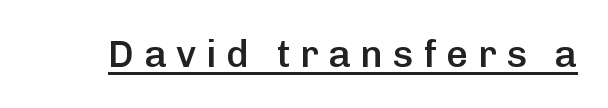
These lines have a slow, spaced-out rhythm from letter to letter. Moderately thickened strokes mark this as semibold type. You could not count columns in this text — the font is proportionally spaced. Honestly, the underline is the first thing you notice here.
